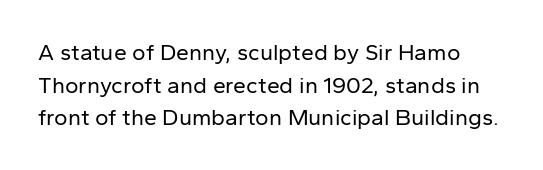
Q: Is the text bold? A: No.
Q: Is the text italic (slanted)? A: No, it is upright.
Q: Is the text underlined? A: No.
Q: Is the spacing between letters normal or unusually wide? A: Normal.
Q: Is the spacing between lines tight, normal or loose? A: Normal.
